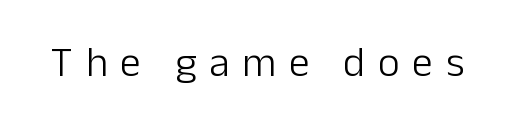
The image shows 42 px light sans-serif type, upright; set unusually wide letter spacing (+0.3 em), not underlined; low stroke contrast and a medium x-height.
